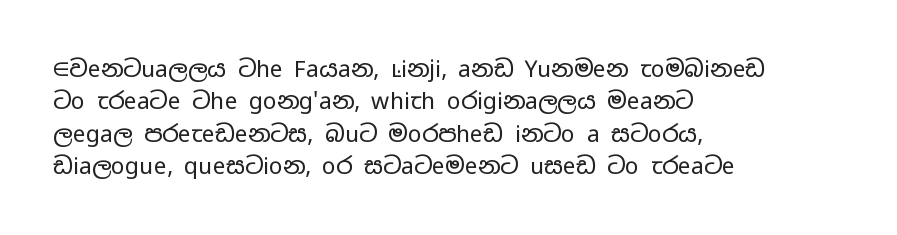
The image shows 23 px text type, upright; set left-aligned, normal line spacing (1.41x), normal letter spacing, not underlined.
